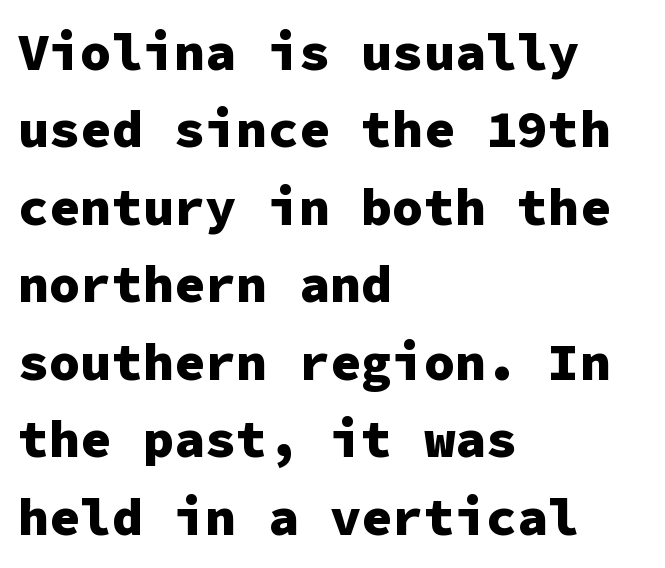
{"serif": "no", "italic": "no", "bold": "yes", "weight": "heavy", "width": "normal", "stroke_contrast": "low", "x_height": "medium", "monospaced": "yes", "underline": "no", "align": "left", "line_spacing": "normal", "line_spacing_ratio": 1.49, "letter_spacing": "normal", "letter_spacing_em": 0.0, "glyph_px": 52}
